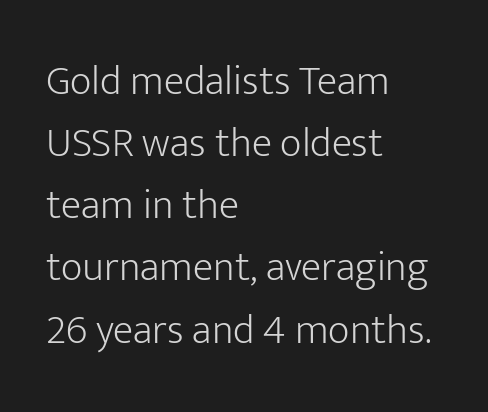
Is this a sans? Yes — the strokes have no serifs. Rendered with straight, roman letterforms. The face looks like a standard text weight, possibly lighter. Short and long lines alike share a common starting point at left. What's the leading like? Ordinary, nothing unusual. The passage shown is typed in a proportional face where columns would drift.
